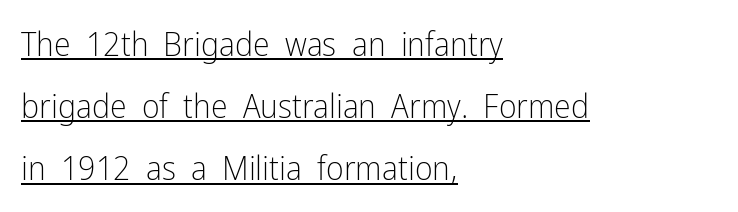
The image shows 34 px light, condensed sans-serif type, upright; set left-aligned, line spacing 1.83x, normal letter spacing, underlined; low stroke contrast and a medium x-height.
